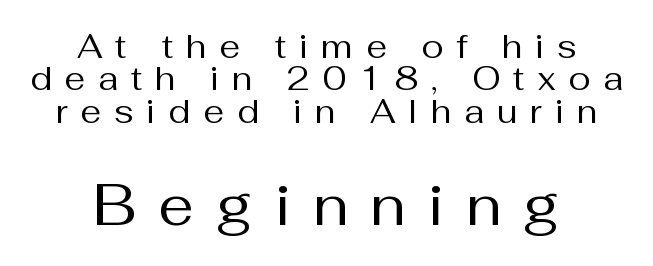
Underlining? Definitely not there. This sample uses a sans-serif face. This sample has the flowing, uneven cadence of proportional lettering. These two chunks differ in scale, with the bottom chunk taking the larger measure.
